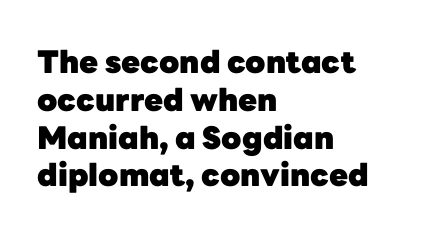
Q: Is the text bold? A: Yes.
Q: Is the text italic (slanted)? A: No, it is upright.
Q: Is the typeface a serif or a sans-serif typeface? A: Sans-serif.
Q: Is the text underlined? A: No.
Q: How is the paragraph aligned? A: Left-aligned.
Q: Is the spacing between letters normal or unusually wide? A: Normal.
Q: Width (condensed, normal, or wide)? A: Normal.
Q: Stroke contrast? A: Low.
Q: x-height? A: Medium.
Q: Monospaced? A: No.
